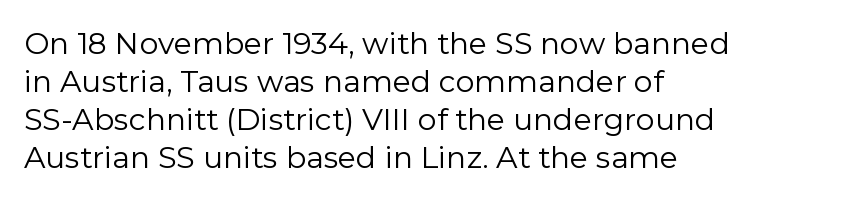
{"serif": "no", "italic": "no", "bold": "no", "weight": "regular", "width": "normal", "stroke_contrast": "low", "x_height": "medium", "monospaced": "no", "underline": "no", "align": "left", "line_spacing": "normal", "line_spacing_ratio": 1.27, "letter_spacing": "normal", "letter_spacing_em": 0.0, "glyph_px": 30}
